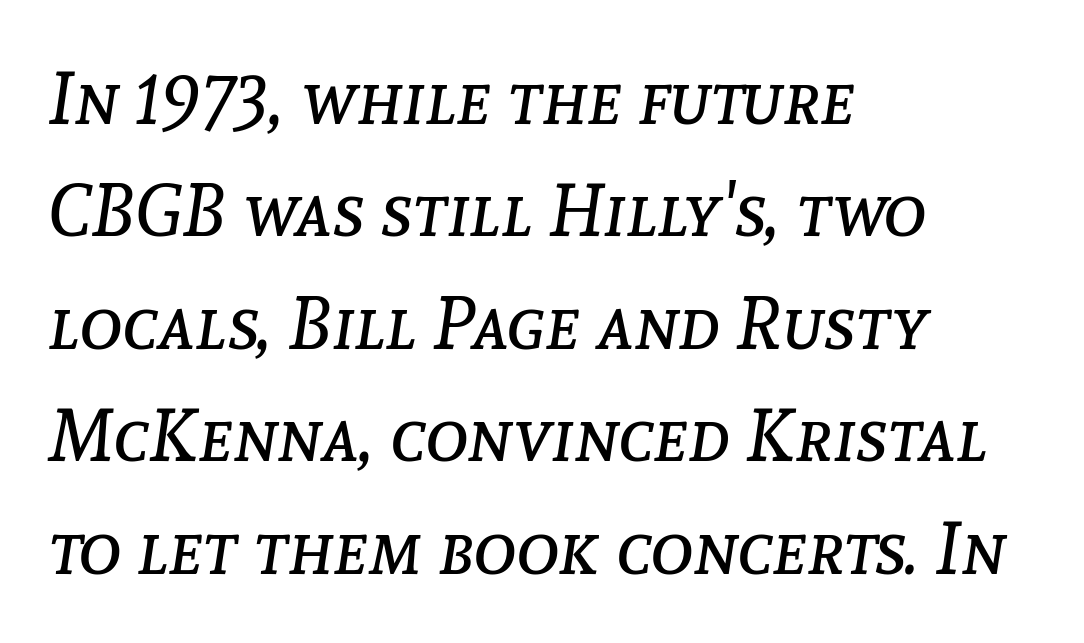
The image shows 73 px regular-weight type, italic (leaning right); set left-aligned, normal line spacing (1.54x), normal letter spacing, not underlined; low stroke contrast and a medium x-height.
